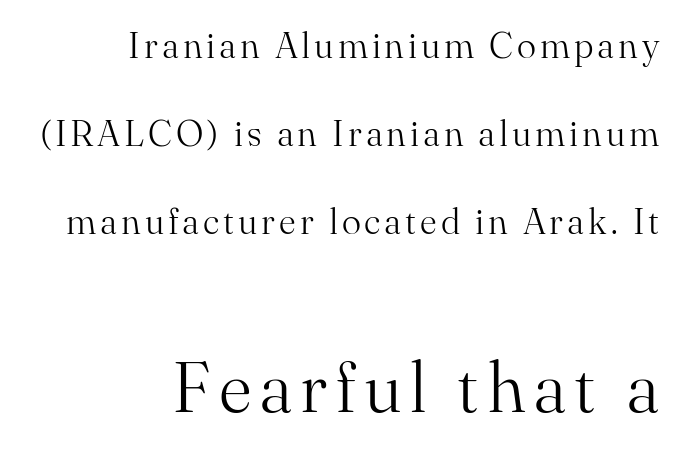
The cut favours lightness, reaching ordinary text weight at its darkest. This sample is right-justified, so line beginnings fall wherever the words allow. The gap between lines stays unmarked. The composition opens small and finishes big. A typesetter would call this proportional, since set widths differ per character.
